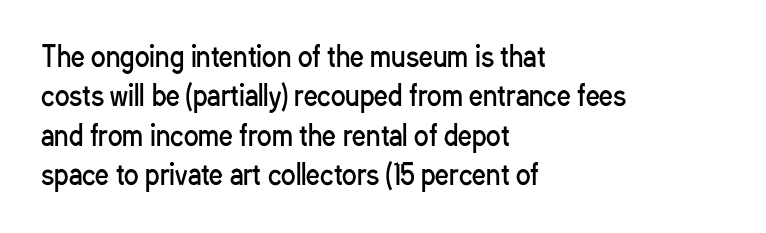
{"italic": "no", "bold": "no", "underline": "no", "align": "left", "line_spacing": "normal", "line_spacing_ratio": 1.46, "letter_spacing": "normal", "letter_spacing_em": 0.0, "glyph_px": 27}
